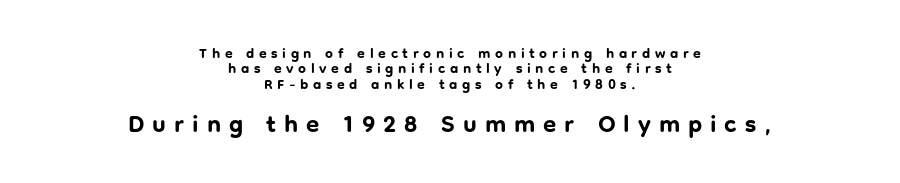
No italicization has been applied; the sample stays upright. The paragraph has two soft edges and a firm central axis. Descenders hang freely into open space. How heavy is the stroke? Heavy — this is a bold. The lower block of text is set noticeably larger than the block above it.
